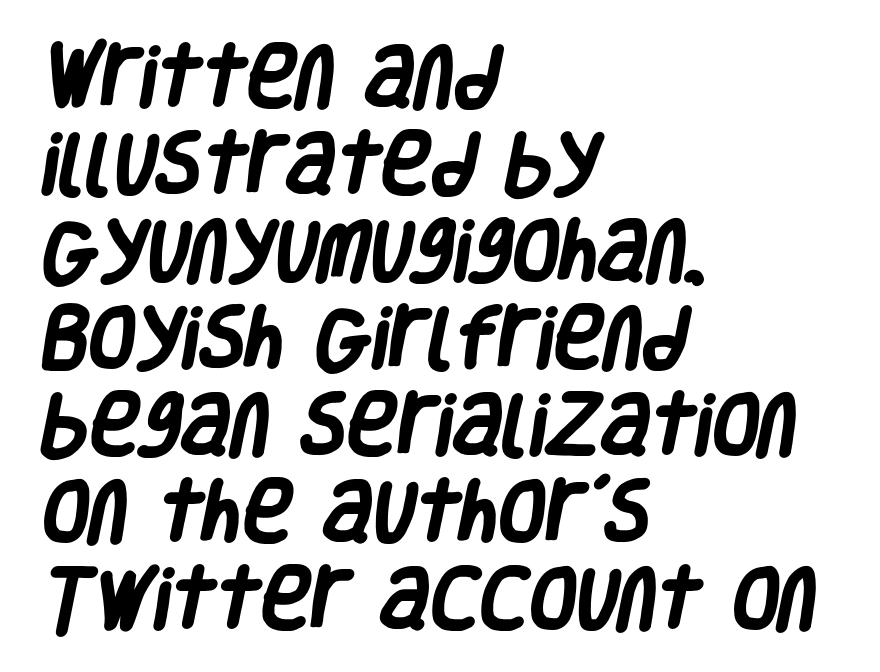
{"serif": "no", "bold": "yes", "weight": "heavy", "width": "condensed", "stroke_contrast": "low", "x_height": "large", "monospaced": "no", "underline": "no", "align": "left", "line_spacing": "normal", "line_spacing_ratio": 1.28, "letter_spacing": "normal", "letter_spacing_em": 0.0, "glyph_px": 68}
